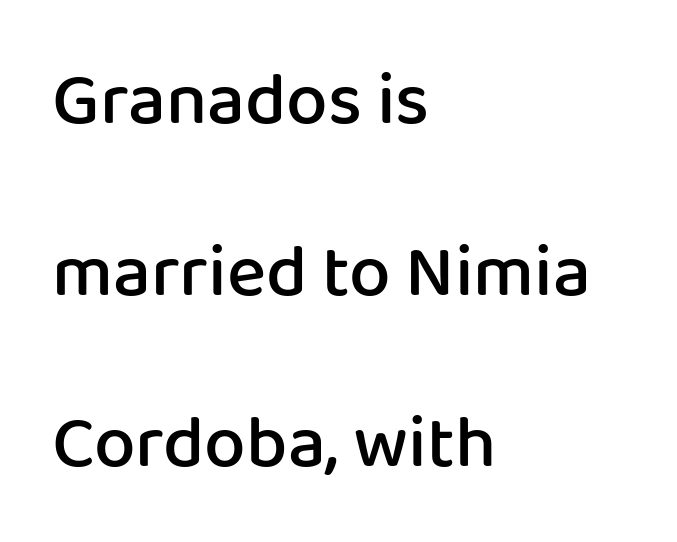
Short note: letters normally spaced. Anything drawn beneath the words? Only blank space. Nothing sits at the stroke ends, so this counts as sans-serif. Casual observation: everything's shoved over to the left.
